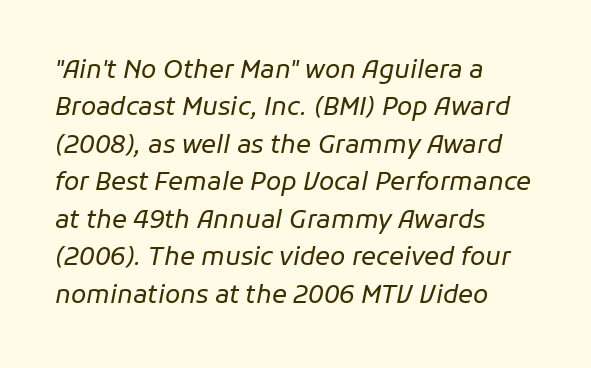
Q: Is the text bold? A: No.
Q: Is the text italic (slanted)? A: Yes, it leans right by about 11 degrees.
Q: Is the text underlined? A: No.
Q: How is the paragraph aligned? A: Left-aligned.
Q: Is the spacing between letters normal or unusually wide? A: Normal.
Q: Is the spacing between lines tight, normal or loose? A: Normal.
